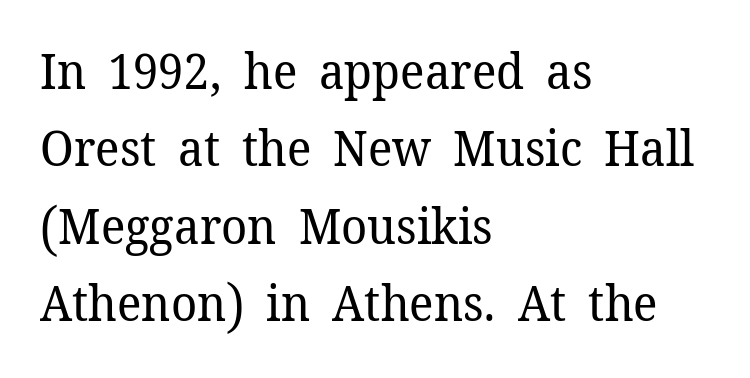
{"serif": "yes", "italic": "no", "bold": "no", "weight": "regular", "width": "normal", "stroke_contrast": "low", "x_height": "medium", "monospaced": "no", "underline": "no", "align": "left", "line_spacing": "normal", "line_spacing_ratio": 1.58, "letter_spacing": "normal", "letter_spacing_em": 0.0, "glyph_px": 49}
